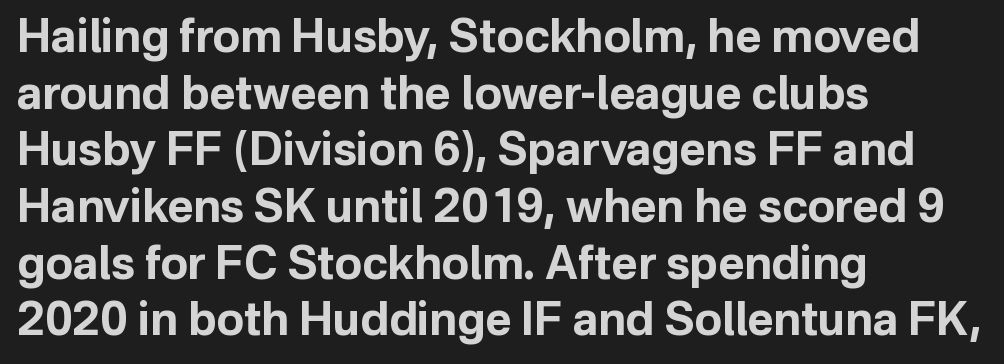
Horizontally, the lines are justified to the leading edge only. Here the glyphs are tracked normally, forming tight word shapes. Serif or sans? Sans — the stroke terminals are bare. A dark, heavy texture on the line: the type is bold. Ascenders rise straight up at ninety degrees. Regarding leading, the lines here are spaced in the standard way.
